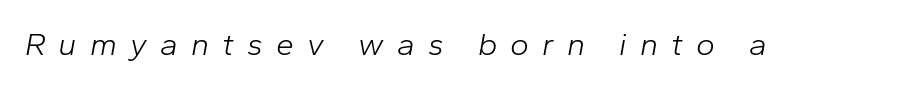
{"italic": "yes", "lean": "right", "slant_degrees": 10, "bold": "no", "weight": "light", "width": "normal", "stroke_contrast": "low", "x_height": "medium", "monospaced": "no", "underline": "no", "letter_spacing": "wide", "letter_spacing_em": 0.41, "glyph_px": 32}
